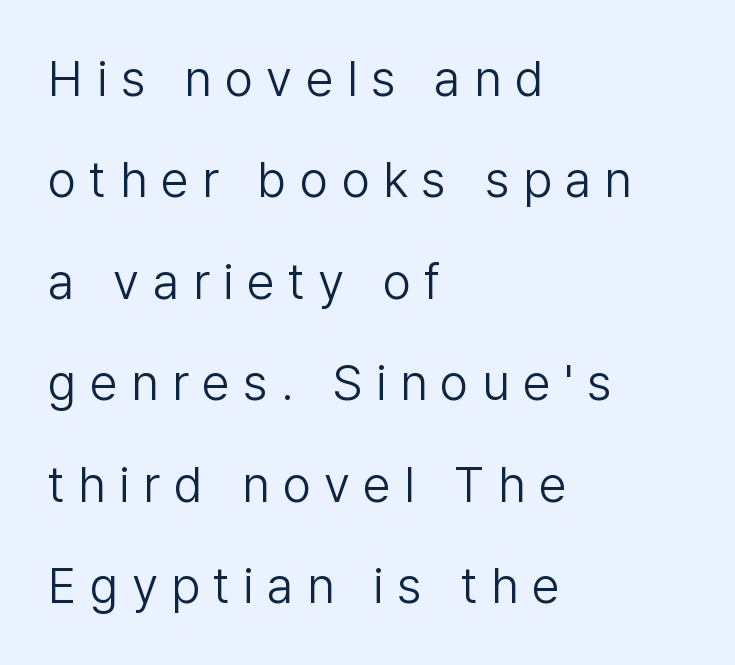
{"serif": "no", "italic": "no", "bold": "no", "weight": "light", "width": "normal", "stroke_contrast": "low", "x_height": "medium", "monospaced": "no", "underline": "no", "align": "left", "line_spacing": "loose", "line_spacing_ratio": 2.03, "letter_spacing": "wide", "letter_spacing_em": 0.27, "glyph_px": 50}
